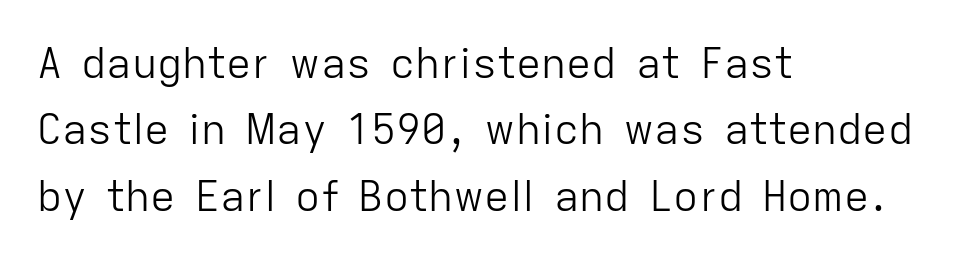
{"serif": "no", "italic": "no", "bold": "no", "weight": "light", "width": "normal", "stroke_contrast": "low", "x_height": "medium", "monospaced": "no", "underline": "no", "align": "left", "line_spacing": "normal", "line_spacing_ratio": 1.58, "letter_spacing": "normal", "letter_spacing_em": 0.0, "glyph_px": 42}
